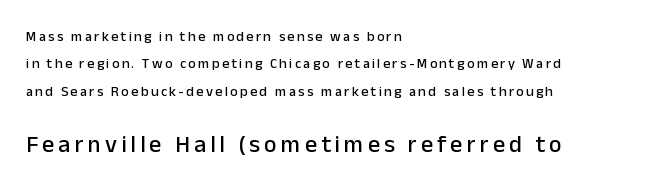
The image shows 24 px text type, upright; set left-aligned, loose line spacing (1.95x), not underlined; the second (bottom) block is 1.71x larger.
